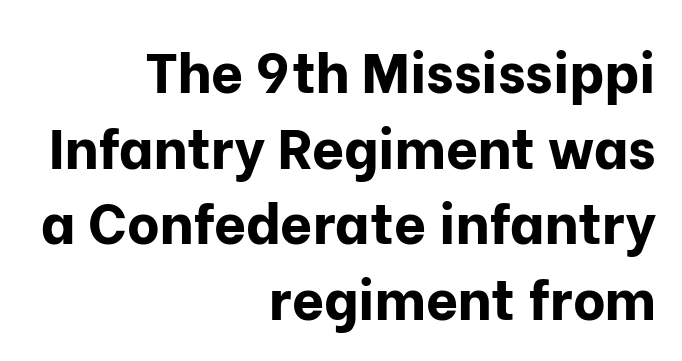
The vertical gap from one line to the next is medium. The characters display no serif detailing; their extremities are plain. Do the letters lean? They stand straight. Any mark beneath the type? The region is blank.
